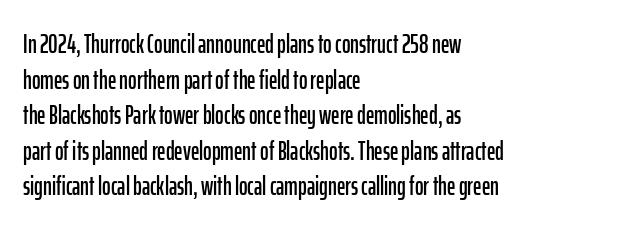
The image shows 26 px text type, upright; set left-aligned, normal line spacing (1.37x), normal letter spacing, not underlined.
